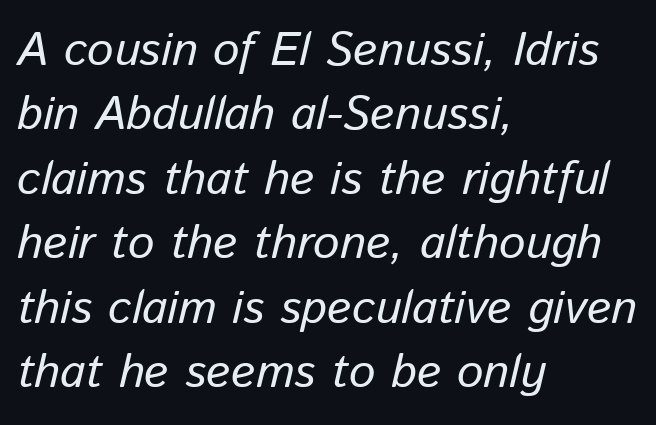
The rag falls on the right side of this text block. A typesetter would call this zero additional tracking. Summary of vertical rhythm: regular, with standard interline spacing. The rendering uses natural spacing where letterforms have individual widths. The whole block is typeset with a tilt. Descender tails drop into unmarked territory.
